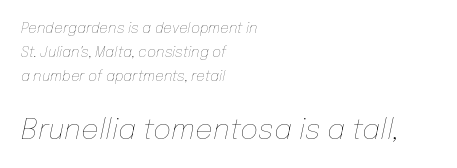
Observe the lean: these are italic letterforms. Note the varied advance widths — an 'i' is clearly narrower than an 'm'. The rendering anchors every line to the left-hand side. Anything drawn beneath the words? Only blank space. Size contrast runs from small at the top to large at the bottom. There is no visible air inserted between adjacent glyphs.
